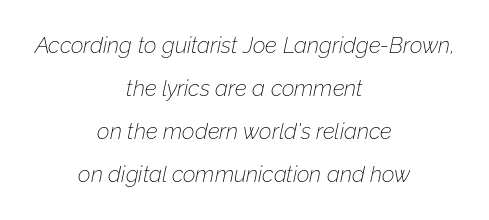
Q: Is the text bold? A: No.
Q: Is the text italic (slanted)? A: Yes, it leans right by about 12 degrees.
Q: Is the text underlined? A: No.
Q: How is the paragraph aligned? A: Centered.
Q: Is the spacing between letters normal or unusually wide? A: Normal.
Q: Is the spacing between lines tight, normal or loose? A: Loose.
